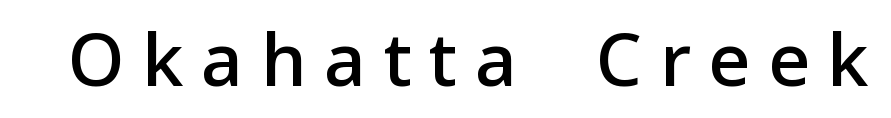
A typesetter would call this proportional, since set widths differ per character. You can tell it's not italic because the verticals are truly vertical. Serif or sans? Sans — the stroke terminals are bare. Honestly, there is no underline to notice here at all.
